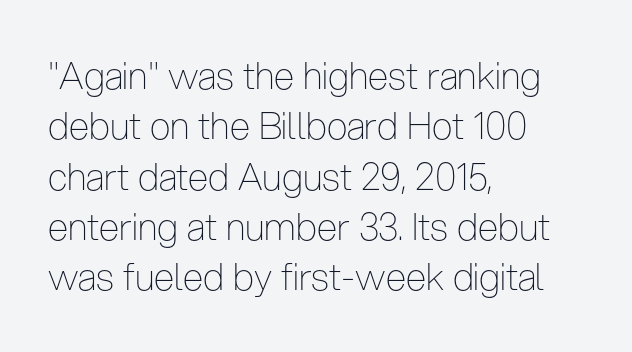
The image shows 37 px thin, condensed sans-serif type, upright; set left-aligned, normal line spacing (1.36x), normal letter spacing, not underlined; low stroke contrast and a medium x-height.
